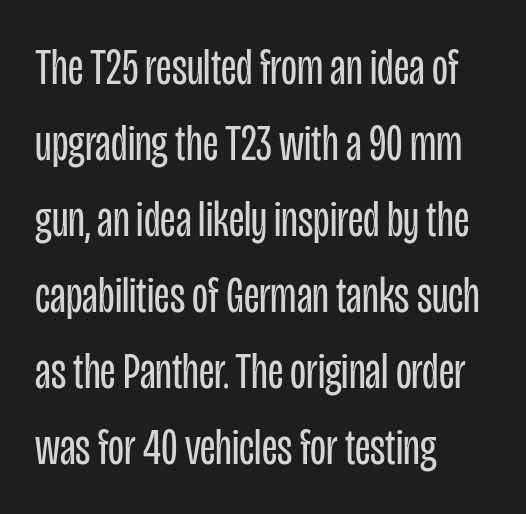
Q: Is the text bold? A: No.
Q: Is the text italic (slanted)? A: No, it is upright.
Q: Is the typeface a serif or a sans-serif typeface? A: Sans-serif.
Q: Is the text underlined? A: No.
Q: How is the paragraph aligned? A: Left-aligned.
Q: Is the spacing between letters normal or unusually wide? A: Normal.
Q: Is the spacing between lines tight, normal or loose? A: Normal.
Q: Width (condensed, normal, or wide)? A: Condensed.
Q: Stroke contrast? A: Low.
Q: x-height? A: Large.
Q: Monospaced? A: No.
